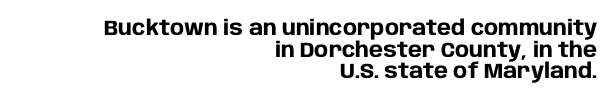
{"italic": "no", "bold": "yes", "underline": "no", "align": "right", "line_spacing": "tight", "line_spacing_ratio": 1.03, "letter_spacing": "normal", "letter_spacing_em": 0.0, "glyph_px": 21}
